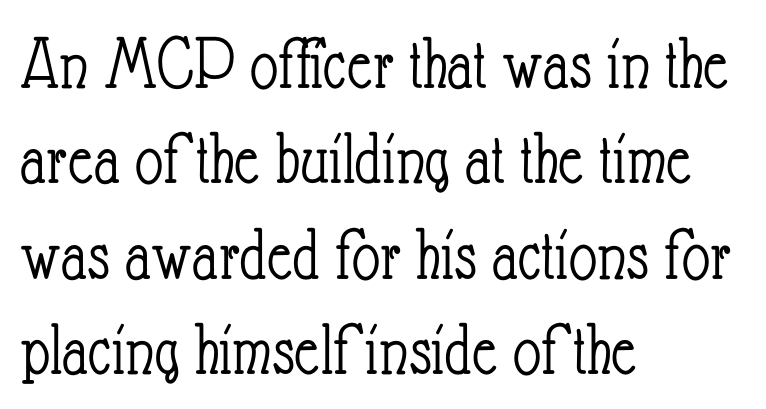
The image shows 77 px light, condensed type, upright; set left-aligned, line spacing 1.24x, normal letter spacing, not underlined; low stroke contrast and a small x-height.
